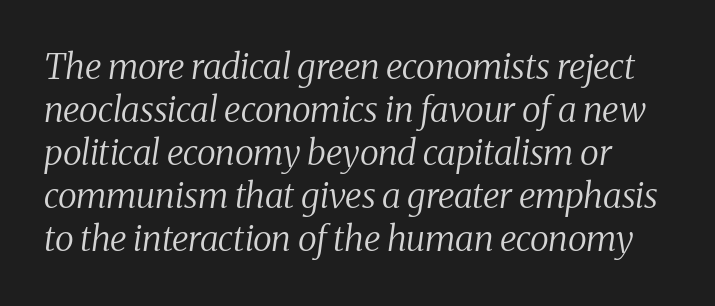
A serif font was chosen for this passage. The passage shown leans; its letterforms are oblique. Nothing heavy about these letters — not bold at all. The line texture is even and compact thanks to regular tracking.
